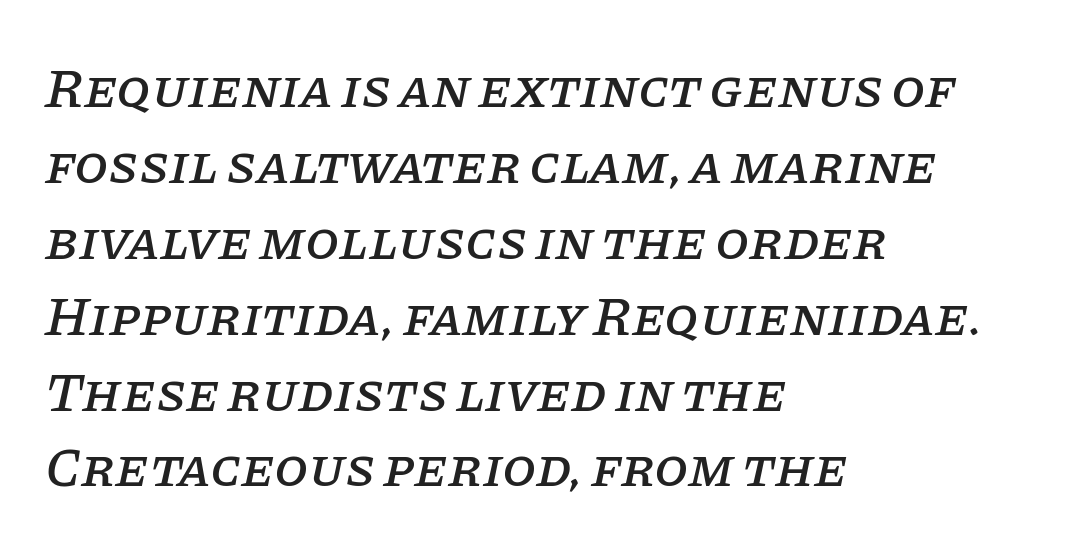
Q: Is the text italic (slanted)? A: Yes, it leans right by about 11 degrees.
Q: Is the typeface a serif or a sans-serif typeface? A: Serif.
Q: Is the text underlined? A: No.
Q: How is the paragraph aligned? A: Left-aligned.
Q: Is the spacing between letters normal or unusually wide? A: Normal.
Q: Is the spacing between lines tight, normal or loose? A: Normal.
Q: Width (condensed, normal, or wide)? A: Normal.
Q: Stroke contrast? A: Low.
Q: x-height? A: Large.
Q: Monospaced? A: No.
